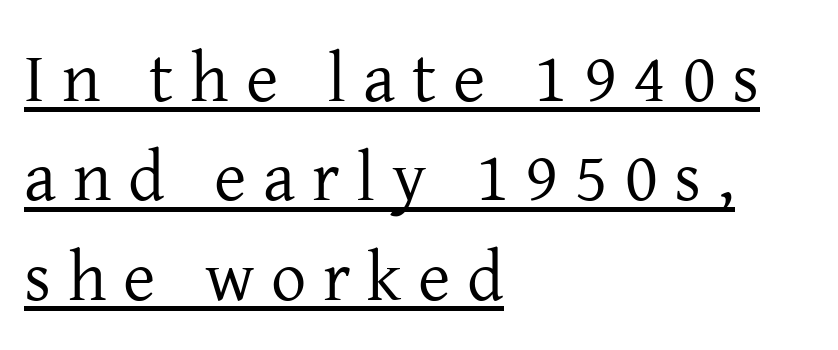
The image shows 70 px regular-weight serif type, upright; set left-aligned, normal line spacing (1.42x), unusually wide letter spacing (+0.24 em), underlined; low stroke contrast and a medium x-height.
